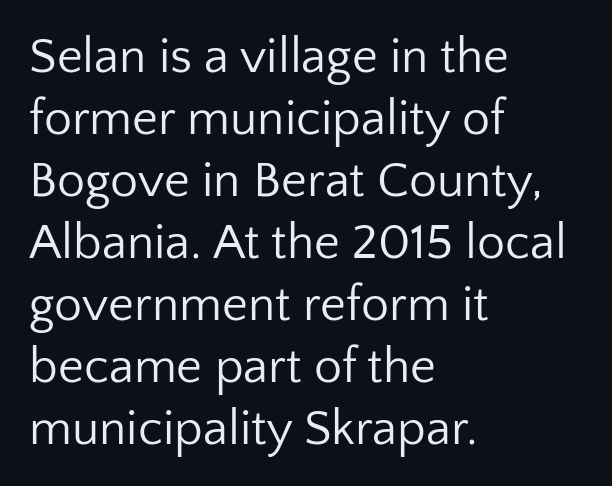
Q: Is the text bold? A: No.
Q: Is the text italic (slanted)? A: No, it is upright.
Q: Is the typeface a serif or a sans-serif typeface? A: Sans-serif.
Q: Is the text underlined? A: No.
Q: How is the paragraph aligned? A: Left-aligned.
Q: Is the spacing between letters normal or unusually wide? A: Normal.
Q: Width (condensed, normal, or wide)? A: Normal.
Q: Stroke contrast? A: Low.
Q: x-height? A: Medium.
Q: Monospaced? A: No.
